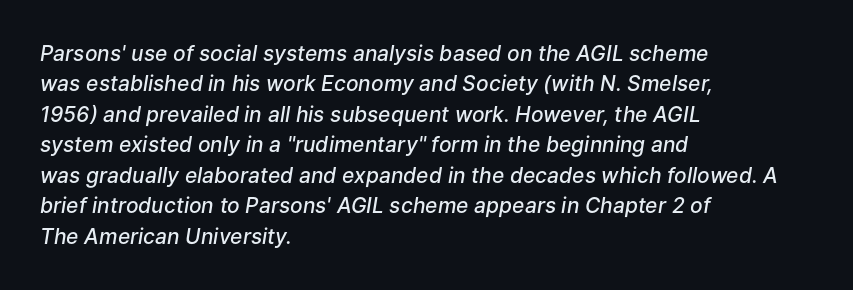
The space directly below the letters is spotless. Typeset ragged right — the left edge is the straight one. This sample keeps an unexceptional amount of space between lines. Look at the stroke-to-counter ratio: somewhat heavy, a semibold. These lines keep a tight, regular rhythm from letter to letter. Looking at the ascenders, they clearly lean.
